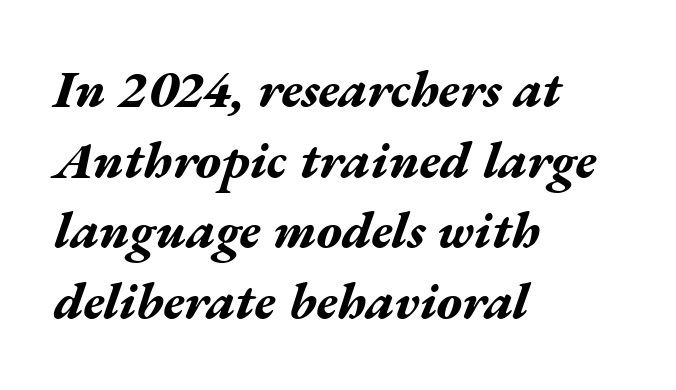
Q: Is the text bold? A: Yes.
Q: Is the text italic (slanted)? A: Yes, it leans right by about 17 degrees.
Q: Is the text underlined? A: No.
Q: How is the paragraph aligned? A: Left-aligned.
Q: Is the spacing between letters normal or unusually wide? A: Normal.
Q: Is the spacing between lines tight, normal or loose? A: Normal.
Q: Width (condensed, normal, or wide)? A: Wide.
Q: Stroke contrast? A: Medium.
Q: x-height? A: Medium.
Q: Monospaced? A: No.
